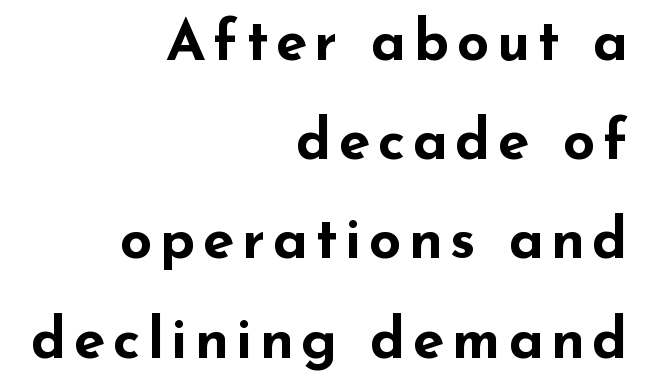
{"serif": "no", "italic": "no", "bold": "yes", "weight": "bold", "width": "wide", "stroke_contrast": "low", "x_height": "small", "monospaced": "no", "underline": "no", "align": "right", "line_spacing_ratio": 1.74, "glyph_px": 57}
